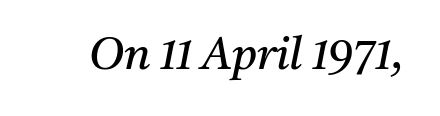
No heavy texture on the line: the type isn't bold. In terms of letterspacing, this is plain default setting. A typesetter would mark this as italic. These lines are rendered in a variable-pitch font.
